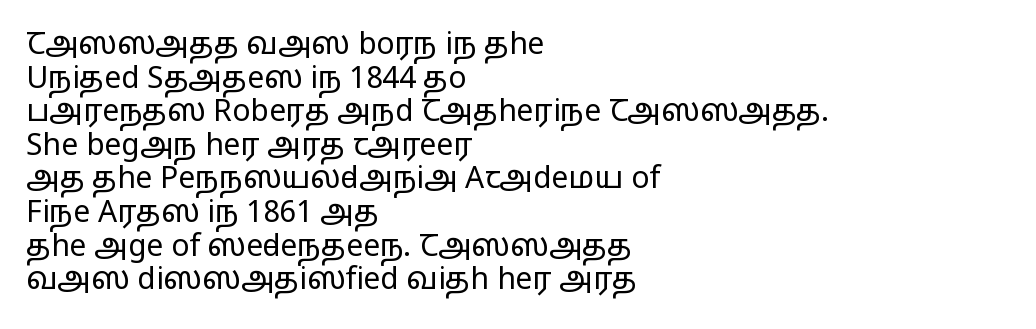
The image shows 30 px regular-weight, wide sans-serif type, upright; set left-aligned, tight line spacing (1.12x), normal letter spacing, not underlined; low stroke contrast and a medium x-height.
